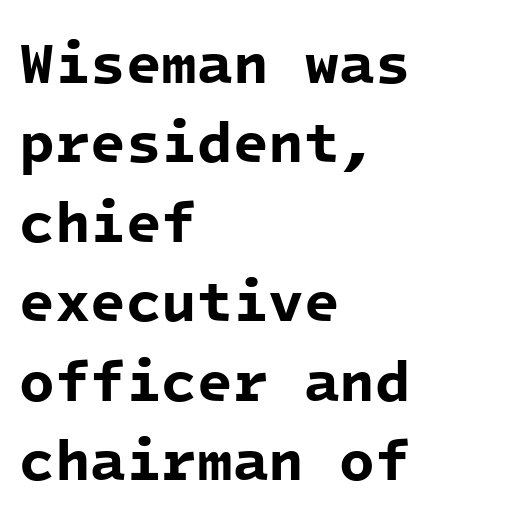
Q: Is the text bold? A: Yes.
Q: Is the typeface a serif or a sans-serif typeface? A: Sans-serif.
Q: Is the text underlined? A: No.
Q: How is the paragraph aligned? A: Left-aligned.
Q: Is the spacing between letters normal or unusually wide? A: Normal.
Q: Is the spacing between lines tight, normal or loose? A: Normal.
Q: Width (condensed, normal, or wide)? A: Normal.
Q: Stroke contrast? A: Low.
Q: x-height? A: Medium.
Q: Monospaced? A: Yes.
